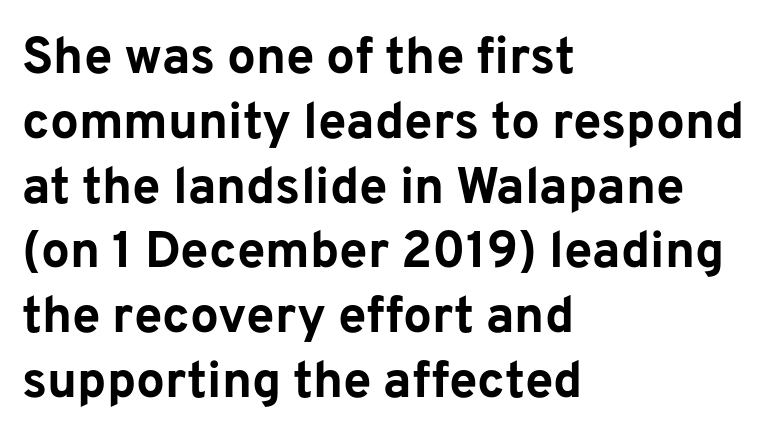
Spacing verdict: proportional, widths tailored to each character. Letters rest on an invisible, unmarked baseline. This sample is left-justified, so line endings fall wherever the words run out. Horizontal bands of white between lines are of average thickness. Unlike italic type, these characters show no tilt at all.
